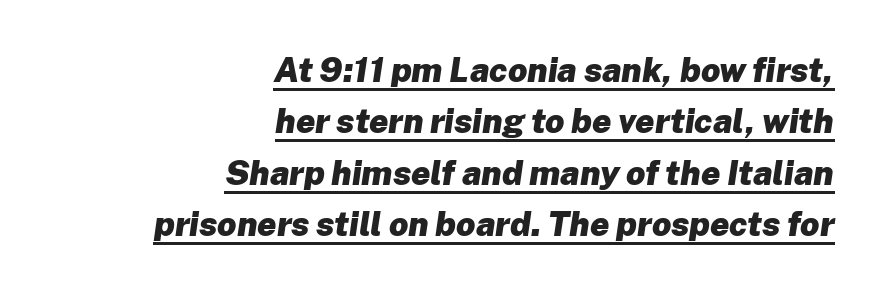
The image shows 34 px heavy type, italic (leaning right); set right-aligned, normal line spacing (1.51x), normal letter spacing, underlined; low stroke contrast and a medium x-height.
